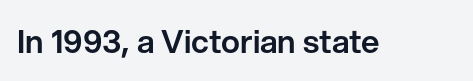
Rendered with straight, roman letterforms. You could not count columns in this text — the font is proportionally spaced. Rule under the text: the space is simply empty. The letters carry no serifs — their stems end cleanly without finishing strokes. This sample uses plain, unmodified letter spacing.
